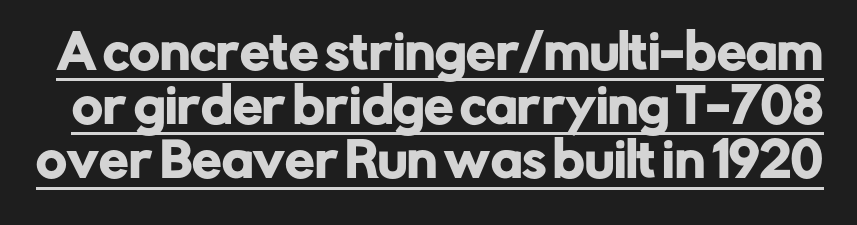
{"serif": "no", "italic": "no", "width": "normal", "stroke_contrast": "low", "x_height": "medium", "monospaced": "no", "underline": "yes", "line_spacing": "tight", "line_spacing_ratio": 1.15, "letter_spacing": "normal", "letter_spacing_em": 0.0, "glyph_px": 47}
